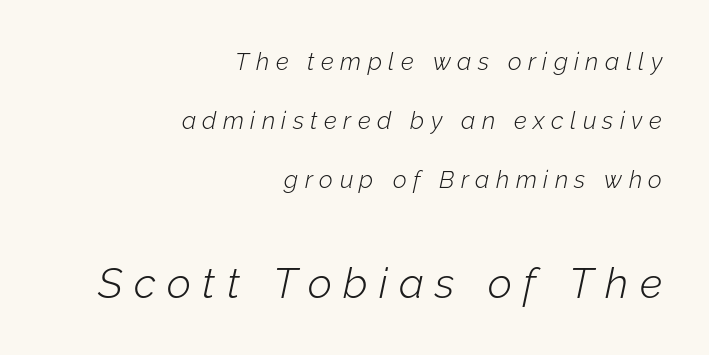
Compare the two chunks: the lower has the greater cap height. In CSS terms this would be text-align: right. Lines of text with bare space underneath. A typesetter would call this proportional, since set widths differ per character. Slanted lettering throughout.
